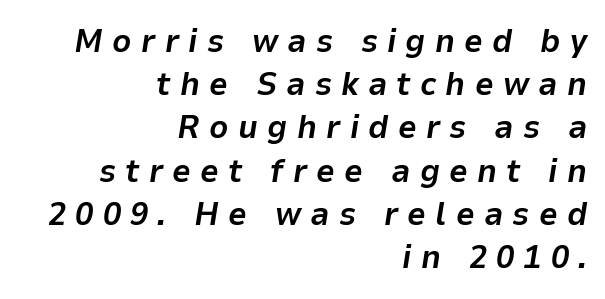
The image shows 33 px bold type, italic (leaning right); set right-aligned, normal line spacing (1.31x), unusually wide letter spacing (+0.28 em), not underlined; low stroke contrast and a medium x-height.
